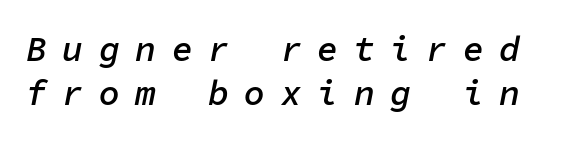
The image shows 35 px semibold type, italic (leaning right), monospaced; set normal line spacing (1.25x), unusually wide letter spacing (+0.44 em), not underlined; low stroke contrast and a medium x-height.
